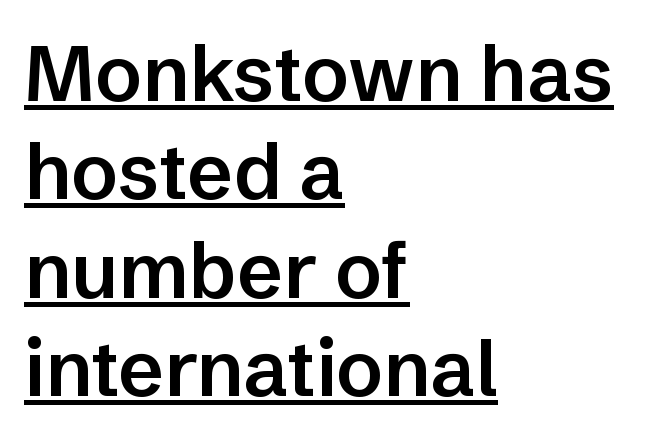
Regarding serifs, this sample does without them. Vertically, the passage feels balanced, rows spaced as you'd expect. This rendering leaves character spacing at its baseline value. Is there any slant? The stems are plumb. Notice the strokes are somewhat thickened but not fully heavy: this is a semibold.
